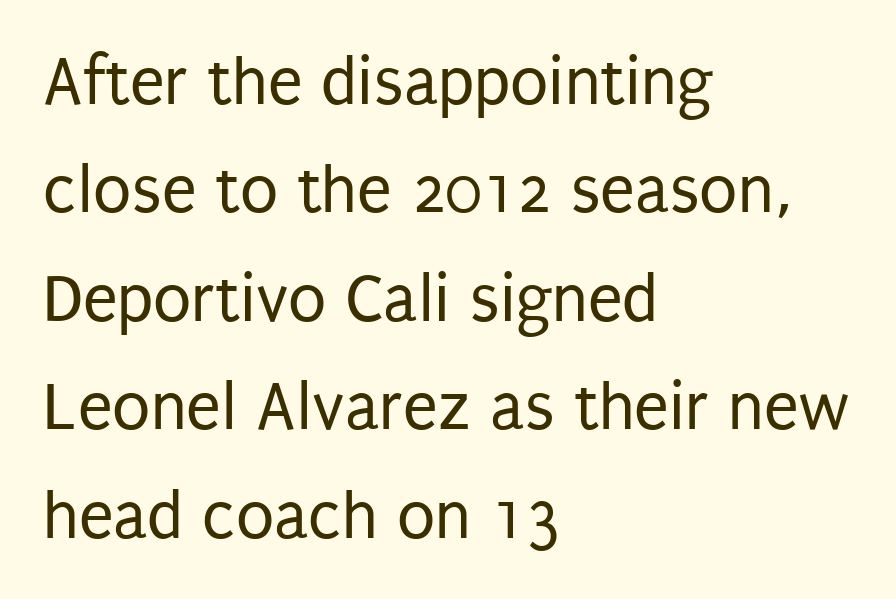
The rendering anchors every line to the left-hand side. Is the type heavy? It reads as light-to-regular instead. It's the straight-up-and-down kind of type. The typeface chosen for these lines omits serifs. What stands out about the letter spacing? Nothing — it is the standard amount.
